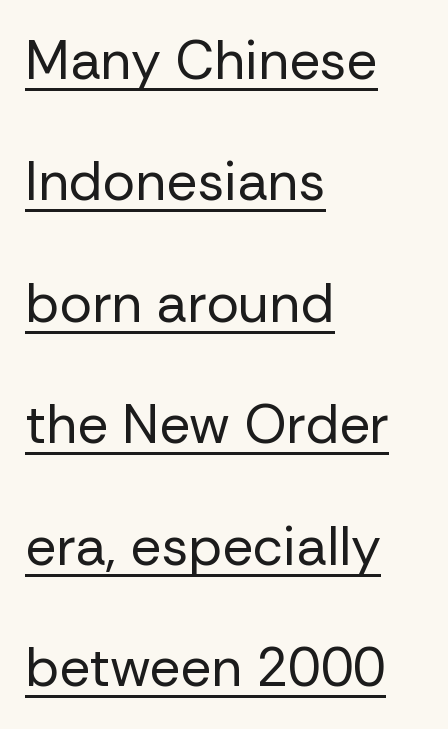
Vertical stems look standard width or narrower in stroke. Like a heading marked for emphasis, these lines bear an underscore. A typesetter would call this zero additional tracking. The passage shown is typed in a proportional face where columns would drift.
